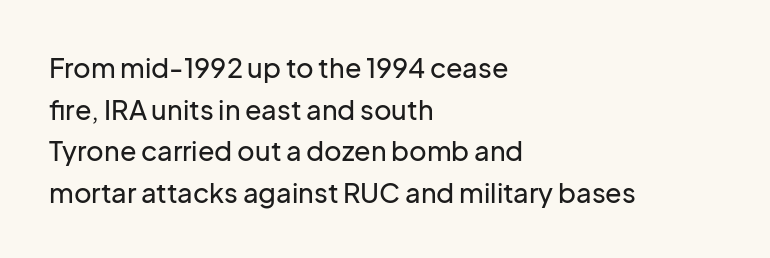
{"italic": "no", "underline": "no", "align": "left", "line_spacing": "normal", "line_spacing_ratio": 1.54, "letter_spacing": "normal", "letter_spacing_em": 0.0, "glyph_px": 27}
